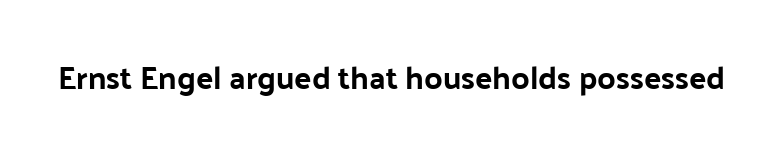
Q: Is the text bold? A: Yes.
Q: Is the text italic (slanted)? A: No, it is upright.
Q: Is the typeface a serif or a sans-serif typeface? A: Sans-serif.
Q: Is the text underlined? A: No.
Q: Is the spacing between letters normal or unusually wide? A: Normal.
Q: Width (condensed, normal, or wide)? A: Normal.
Q: Stroke contrast? A: Low.
Q: x-height? A: Medium.
Q: Monospaced? A: No.
